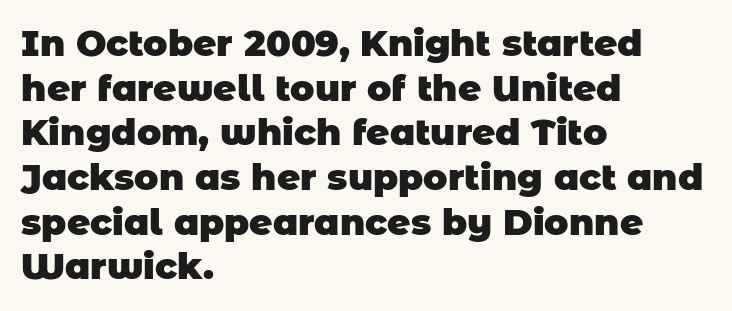
Q: Is the text bold? A: Yes.
Q: Is the typeface a serif or a sans-serif typeface? A: Sans-serif.
Q: Is the text underlined? A: No.
Q: How is the paragraph aligned? A: Left-aligned.
Q: Is the spacing between letters normal or unusually wide? A: Normal.
Q: Width (condensed, normal, or wide)? A: Normal.
Q: Stroke contrast? A: Low.
Q: x-height? A: Large.
Q: Monospaced? A: No.
